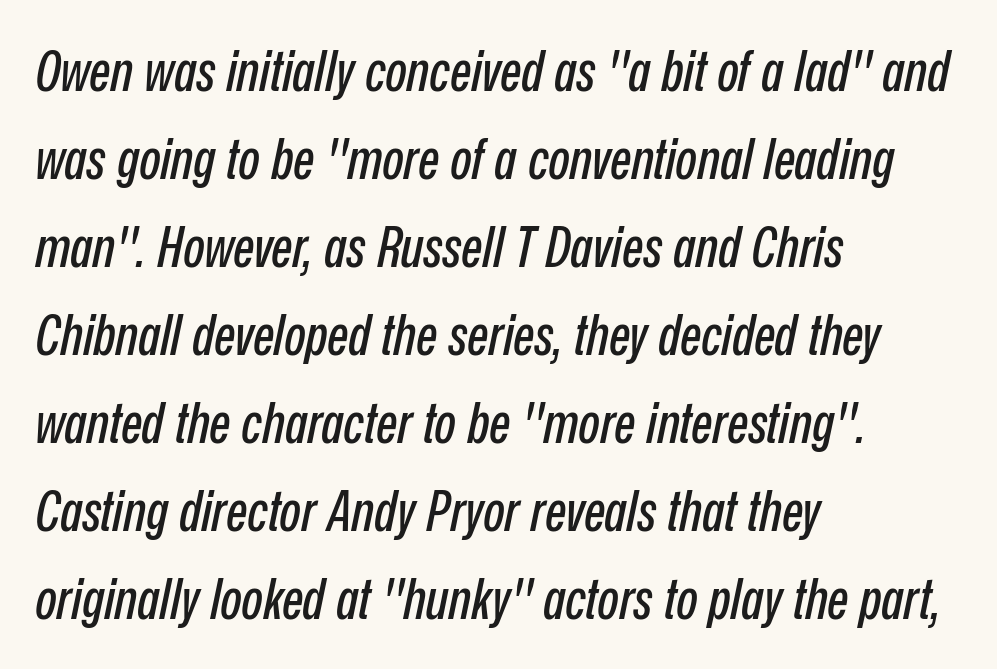
{"italic": "yes", "lean": "right", "slant_degrees": 12, "width": "condensed", "stroke_contrast": "low", "x_height": "medium", "monospaced": "no", "underline": "no", "align": "left", "line_spacing": "normal", "line_spacing_ratio": 1.57, "letter_spacing": "normal", "letter_spacing_em": 0.0, "glyph_px": 56}
